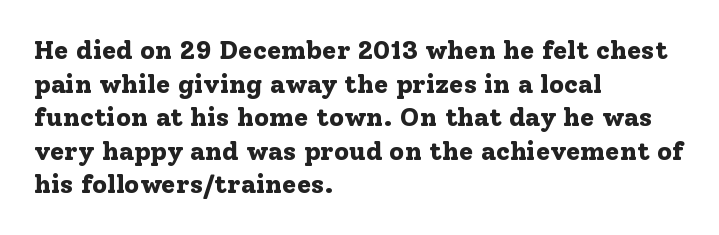
Regarding leading, the lines here are spaced in the standard way. Nothing unusual about the tracking: characters are spaced as the font intends. Clear beneath every line of the passage. The compositor pushed each line to the left boundary. Ascenders rise straight up at ninety degrees. The font is running at its bold setting.
